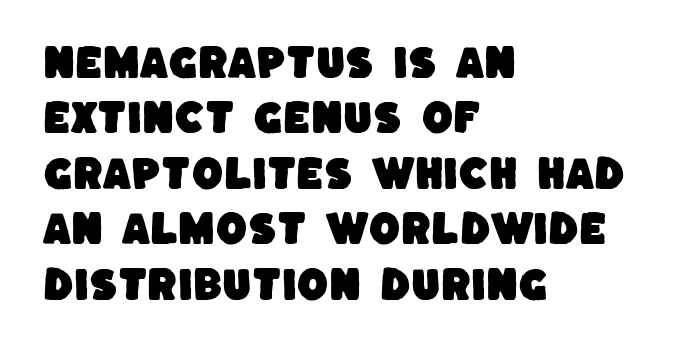
The image shows 36 px sans-serif type; set left-aligned, normal line spacing (1.54x), normal letter spacing, not underlined; low stroke contrast and a large x-height.
